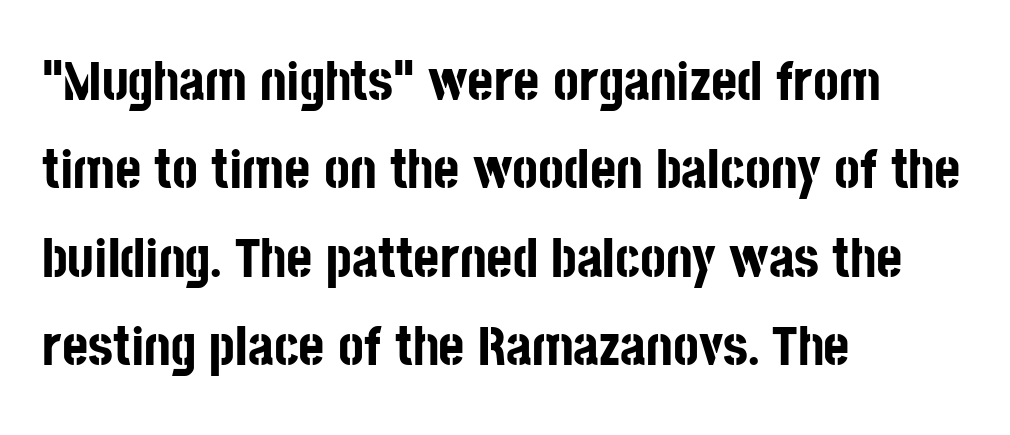
Q: Is the text bold? A: Yes.
Q: Is the text italic (slanted)? A: No, it is upright.
Q: Is the typeface a serif or a sans-serif typeface? A: Sans-serif.
Q: Is the text underlined? A: No.
Q: How is the paragraph aligned? A: Left-aligned.
Q: Is the spacing between letters normal or unusually wide? A: Normal.
Q: Is the spacing between lines tight, normal or loose? A: Normal.
Q: Width (condensed, normal, or wide)? A: Condensed.
Q: Stroke contrast? A: Low.
Q: x-height? A: Large.
Q: Monospaced? A: No.
